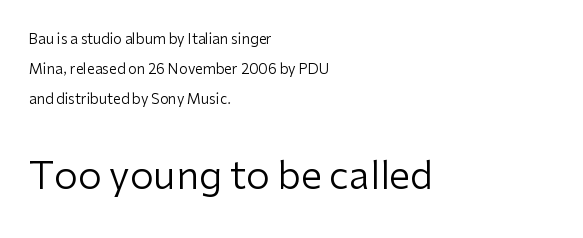
The image shows 38 px regular-weight sans-serif type, upright; set left-aligned, loose line spacing (2.16x), normal letter spacing, not underlined; the second (bottom) block is 2.71x larger; low stroke contrast and a medium x-height.
